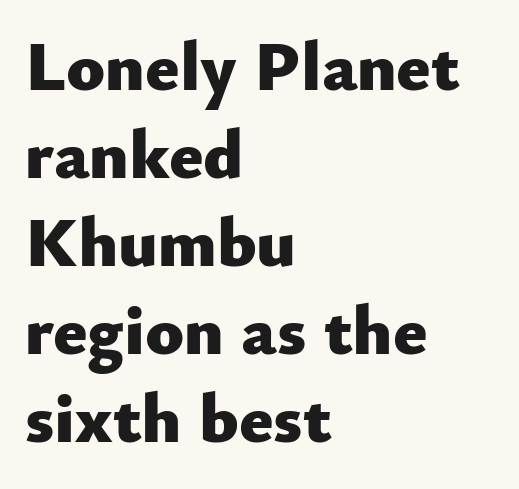
The image shows 71 px heavy sans-serif type, upright; set left-aligned, line spacing 1.24x, normal letter spacing, not underlined; low stroke contrast and a small x-height.
